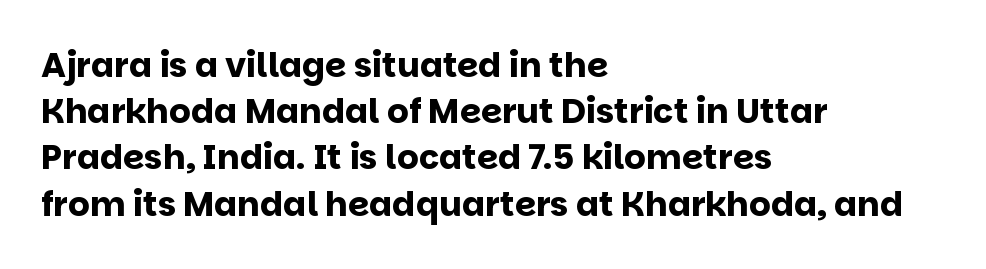
Which margin do the lines hug? The left one — the right edge is uneven. Has an underline been added? It has not. This rendering leaves character spacing at its baseline value. The font family rendered here belongs to the sans-serif group.
